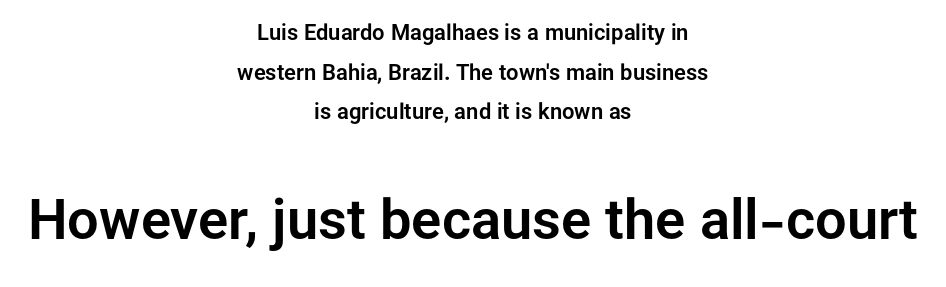
{"serif": "no", "italic": "no", "width": "normal", "stroke_contrast": "low", "x_height": "medium", "monospaced": "no", "underline": "no", "align": "center", "line_spacing_ratio": 1.8, "letter_spacing": "normal", "letter_spacing_em": 0.0, "larger_block": "second", "size_ratio": 2.55, "glyph_px": 56}
